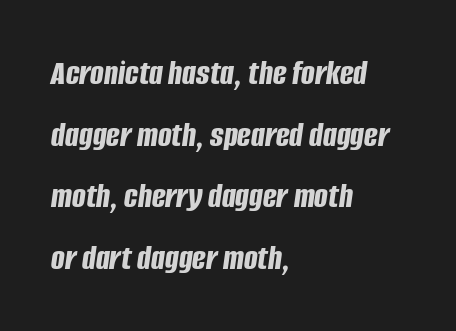
Each letter keeps its own natural width here, so spacing adapts to shape. Lines of text with bare space underneath. Inter-character spacing is left at the font's built-in metrics. One-word summary of the alignment: left. As a designer I'd log this as weight 700, bold. Rendered with sloped, italic letterforms.
